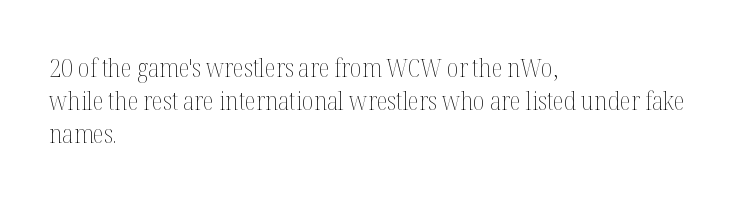
Q: Is the text bold? A: No.
Q: Is the text italic (slanted)? A: No, it is upright.
Q: Is the text underlined? A: No.
Q: How is the paragraph aligned? A: Left-aligned.
Q: Is the spacing between letters normal or unusually wide? A: Normal.
Q: Is the spacing between lines tight, normal or loose? A: Normal.
